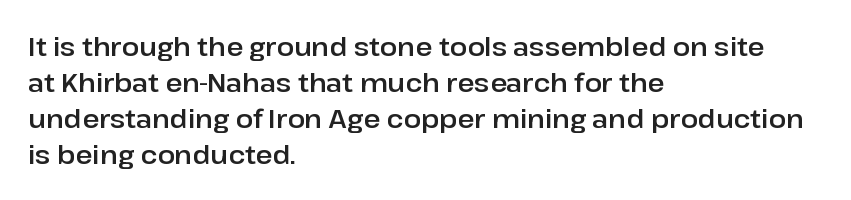
This is roman type, the default non-slanted kind. Standard letterfit; no display-style spreading of the glyphs. Evenly set lines give the paragraph a standard silhouette. The specimen omits any rule beneath the text block's lines. The paragraph shown leans on its left margin.
